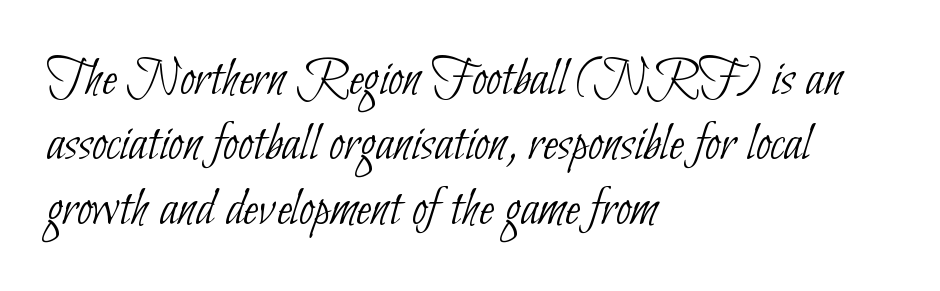
{"serif": "no", "bold": "no", "weight": "thin", "width": "condensed", "stroke_contrast": "low", "x_height": "small", "monospaced": "no", "underline": "no", "align": "left", "line_spacing_ratio": 1.18, "letter_spacing": "normal", "letter_spacing_em": 0.0, "glyph_px": 55}
